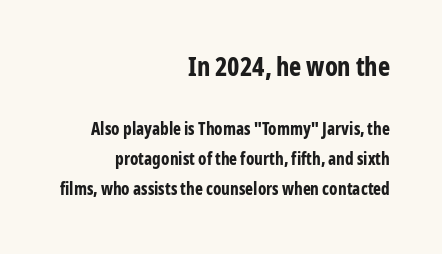
Q: Is the text bold? A: Yes.
Q: Is the text italic (slanted)? A: No, it is upright.
Q: Is the text underlined? A: No.
Q: How is the paragraph aligned? A: Right-aligned.
Q: Is the spacing between letters normal or unusually wide? A: Normal.
Q: Which block of text is set in a larger size, the first (top) or the second (bottom)? A: The first (top) one.
